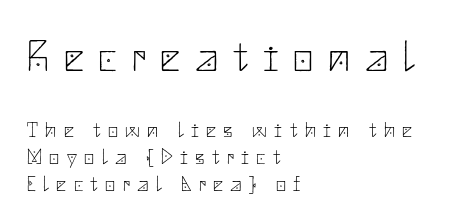
{"serif": "no", "italic": "no", "bold": "no", "weight": "thin", "width": "normal", "stroke_contrast": "low", "x_height": "small", "underline": "no", "align": "left", "line_spacing_ratio": 1.21, "letter_spacing": "wide", "letter_spacing_em": 0.34, "larger_block": "first", "size_ratio": 2.0, "glyph_px": 44}
